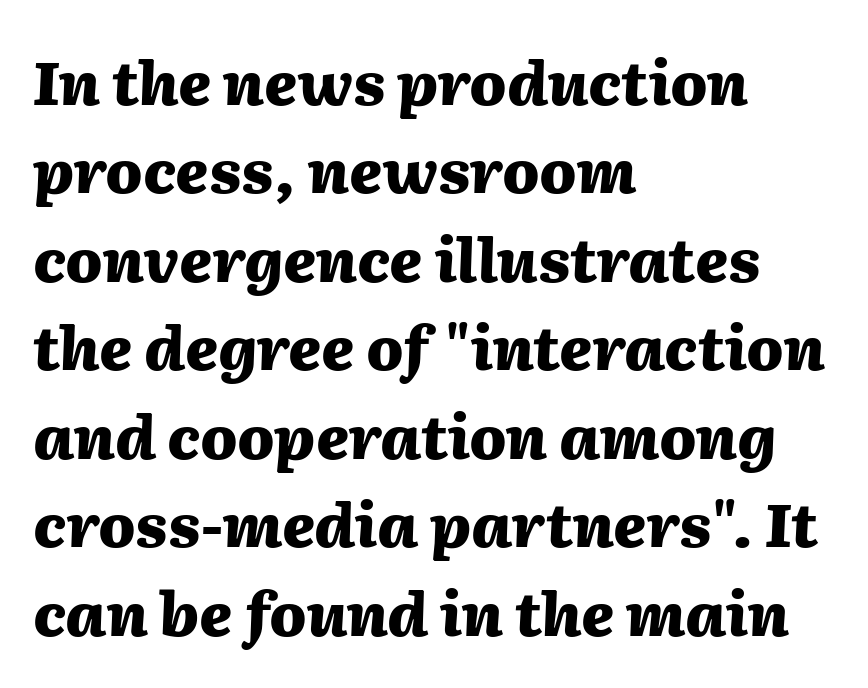
{"italic": "yes", "lean": "right", "slant_degrees": 2, "bold": "yes", "weight": "heavy", "width": "normal", "stroke_contrast": "medium", "x_height": "medium", "monospaced": "no", "underline": "no", "align": "left", "line_spacing": "normal", "line_spacing_ratio": 1.45, "letter_spacing": "normal", "letter_spacing_em": 0.0, "glyph_px": 61}
